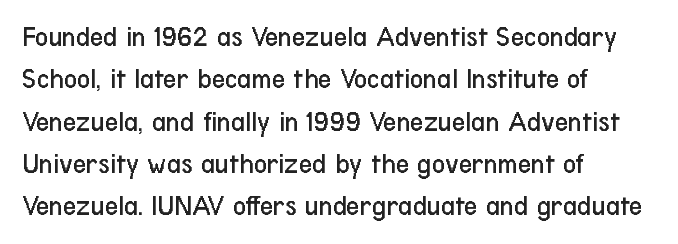
{"serif": "no", "italic": "no", "bold": "no", "weight": "regular", "width": "condensed", "stroke_contrast": "low", "x_height": "medium", "monospaced": "no", "underline": "no", "align": "left", "line_spacing": "normal", "line_spacing_ratio": 1.46, "letter_spacing": "normal", "letter_spacing_em": 0.0, "glyph_px": 29}
